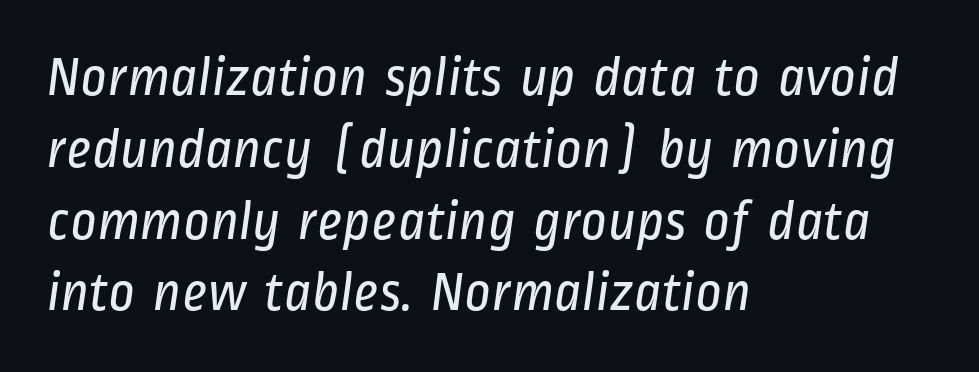
{"serif": "no", "bold": "no", "weight": "regular", "width": "condensed", "stroke_contrast": "low", "x_height": "medium", "monospaced": "no", "underline": "no", "align": "left", "line_spacing": "normal", "line_spacing_ratio": 1.26, "letter_spacing": "normal", "letter_spacing_em": 0.0, "glyph_px": 57}
